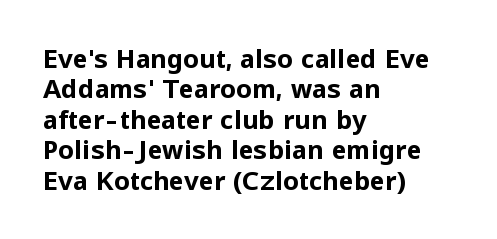
The image shows 25 px bold type, upright; set left-aligned, line spacing 1.22x, normal letter spacing, not underlined.
